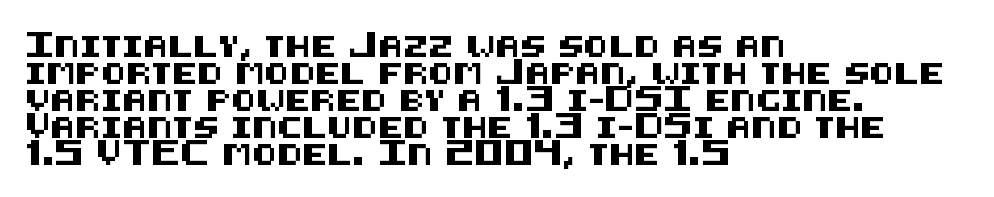
The image shows 21 px text type, upright; set left-aligned, normal line spacing (1.28x), normal letter spacing, not underlined.
